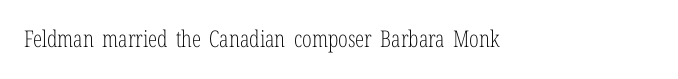
The image shows 23 px text type, upright; set normal letter spacing, not underlined.
